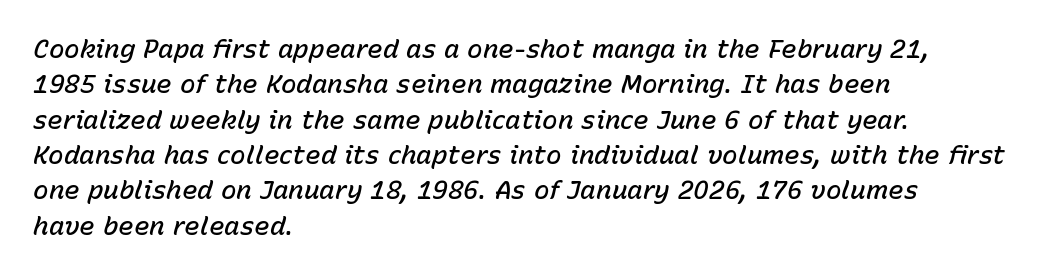
Every row of glyphs begins at an identical x-position on the left. The foot of each line stays bare and open. In terms of leading, this rendering sits right in the middle. Tracking value appears to be zero — textbook default spacing. The text carries the slant typical of an italic or oblique font.
